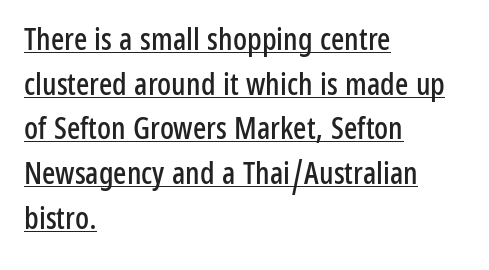
Q: Is the text italic (slanted)? A: No, it is upright.
Q: Is the typeface a serif or a sans-serif typeface? A: Sans-serif.
Q: Is the text underlined? A: Yes.
Q: How is the paragraph aligned? A: Left-aligned.
Q: Is the spacing between letters normal or unusually wide? A: Normal.
Q: Is the spacing between lines tight, normal or loose? A: Normal.
Q: Width (condensed, normal, or wide)? A: Condensed.
Q: Stroke contrast? A: Low.
Q: x-height? A: Medium.
Q: Monospaced? A: No.
